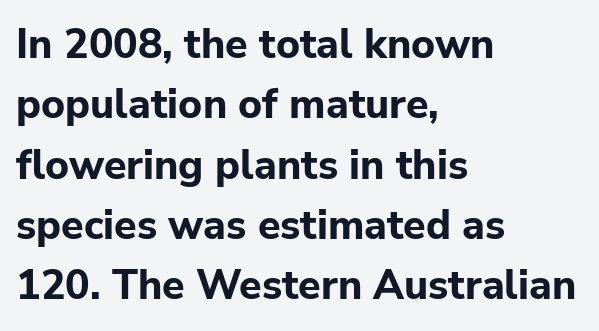
Q: Is the text bold? A: Yes.
Q: Is the text italic (slanted)? A: No, it is upright.
Q: Is the typeface a serif or a sans-serif typeface? A: Sans-serif.
Q: Is the text underlined? A: No.
Q: How is the paragraph aligned? A: Left-aligned.
Q: Is the spacing between letters normal or unusually wide? A: Normal.
Q: Is the spacing between lines tight, normal or loose? A: Normal.
Q: Width (condensed, normal, or wide)? A: Normal.
Q: Stroke contrast? A: Low.
Q: x-height? A: Medium.
Q: Monospaced? A: No.
